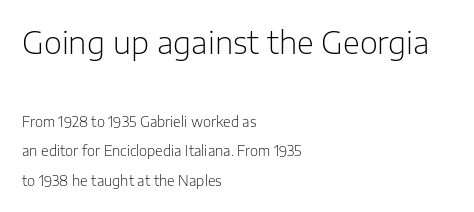
Interline gaps are noticeably wide in this sample. Students, note that the glyphs here touch the page at normal intervals. Beneath every word, the page is bare. Stroke mass is kept to a normal reading level or below. The letters advance in unequal steps, a hallmark of proportional type.
